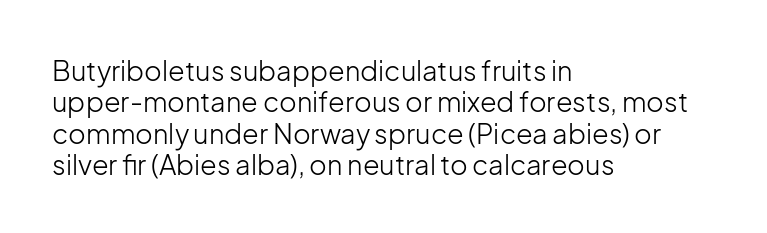
Italic: no, the glyphs are upright roman. The strokes carry an ordinary text weight at most. Left-aligned paragraph, ragged on the right. The zone under the glyphs is completely vacant. Observe the ordinary spacing: letters are neighbours, not strangers.
